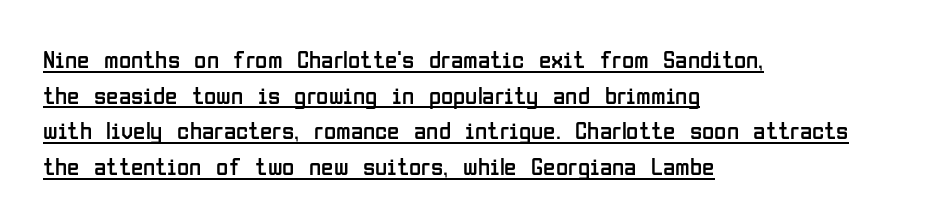
The image shows 25 px text type, upright; set left-aligned, normal line spacing (1.43x), normal letter spacing, underlined.
